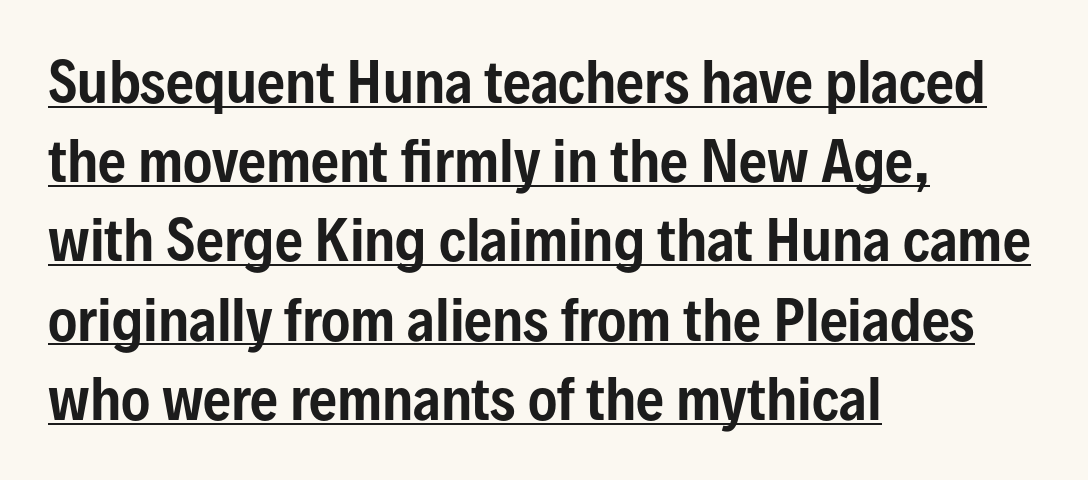
{"serif": "no", "italic": "no", "width": "condensed", "stroke_contrast": "low", "x_height": "medium", "monospaced": "no", "underline": "yes", "align": "left", "line_spacing": "normal", "line_spacing_ratio": 1.44, "letter_spacing": "normal", "letter_spacing_em": 0.0, "glyph_px": 55}
